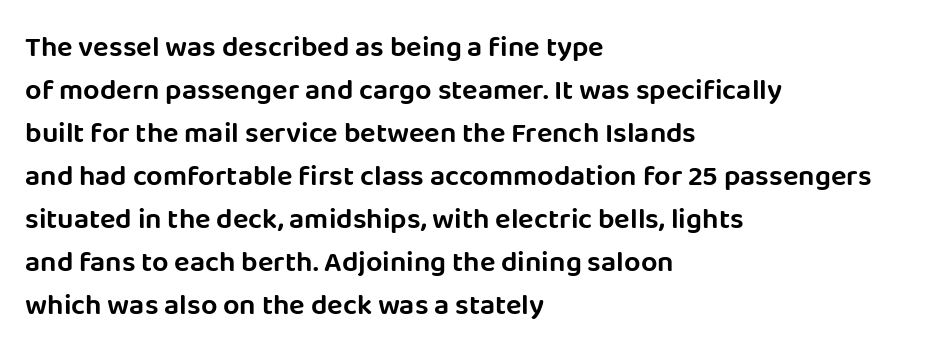
The image shows 29 px sans-serif type, upright; set left-aligned, normal line spacing (1.48x), normal letter spacing, not underlined; low stroke contrast and a large x-height.
